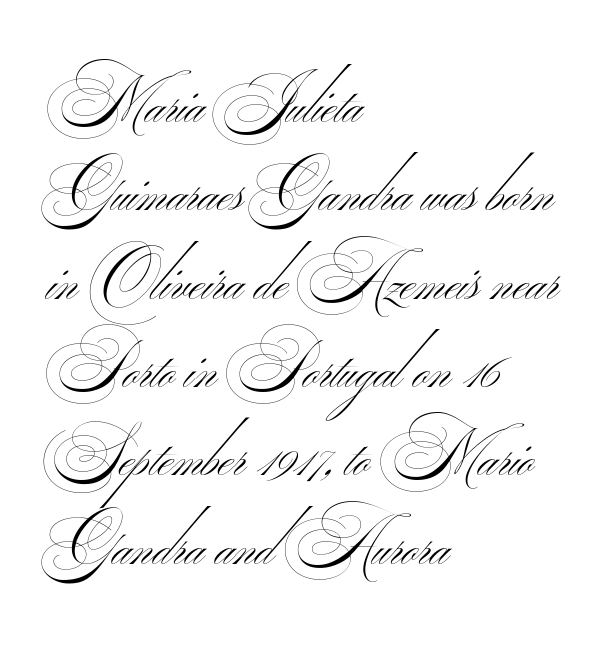
Q: Is the text bold? A: No.
Q: Is the typeface a serif or a sans-serif typeface? A: Sans-serif.
Q: Is the text underlined? A: No.
Q: How is the paragraph aligned? A: Left-aligned.
Q: Is the spacing between letters normal or unusually wide? A: Normal.
Q: Is the spacing between lines tight, normal or loose? A: Normal.
Q: Width (condensed, normal, or wide)? A: Wide.
Q: Stroke contrast? A: Medium.
Q: Monospaced? A: No.
